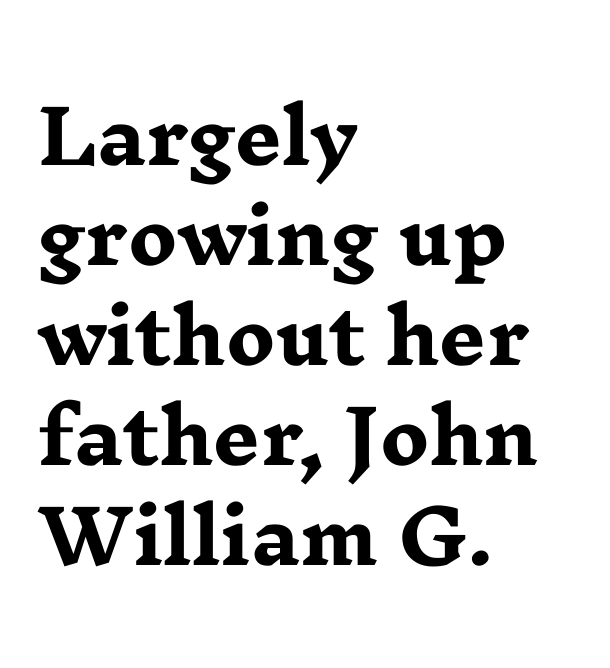
The image shows 74 px heavy, wide serif type, upright; set left-aligned, normal line spacing (1.35x), normal letter spacing, not underlined; low stroke contrast and a medium x-height.
